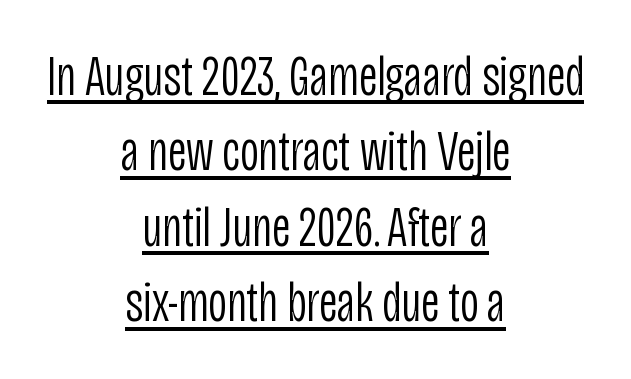
Check the space under the baseline: a stroke is drawn there. Typographically, this falls in the sans-serif category. Does the leading feel generous? No, just average. Does the lettering tilt? It doesn't — this is upright.
